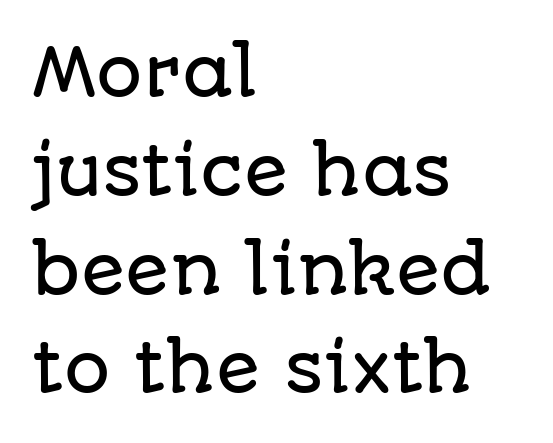
Q: Is the text italic (slanted)? A: No, it is upright.
Q: Is the typeface a serif or a sans-serif typeface? A: Sans-serif.
Q: Is the text underlined? A: No.
Q: How is the paragraph aligned? A: Left-aligned.
Q: Is the spacing between letters normal or unusually wide? A: Normal.
Q: Is the spacing between lines tight, normal or loose? A: Normal.
Q: Width (condensed, normal, or wide)? A: Normal.
Q: Stroke contrast? A: Low.
Q: x-height? A: Large.
Q: Monospaced? A: No.
